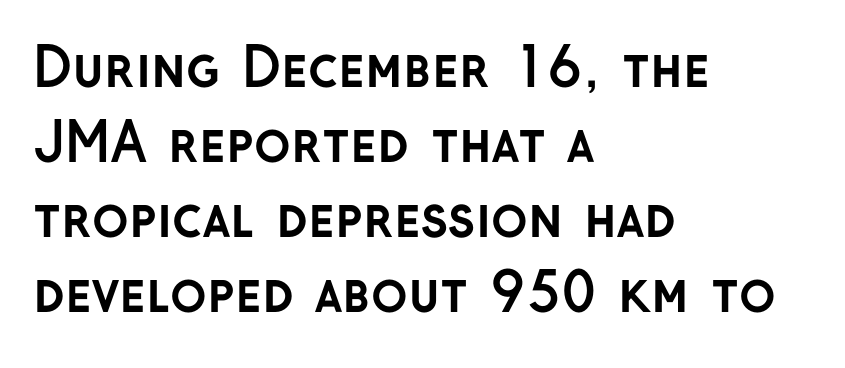
{"serif": "no", "italic": "no", "bold": "yes", "weight": "semibold", "width": "normal", "stroke_contrast": "low", "x_height": "medium", "monospaced": "no", "underline": "no", "align": "left", "line_spacing": "normal", "line_spacing_ratio": 1.39, "letter_spacing": "normal", "letter_spacing_em": 0.0, "glyph_px": 54}
